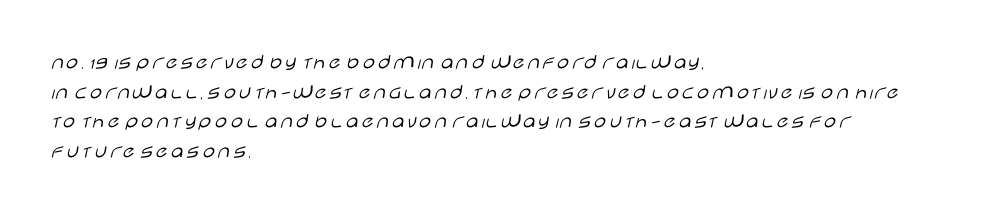
Q: Is the text bold? A: No.
Q: Is the text italic (slanted)? A: Yes.
Q: Is the text underlined? A: No.
Q: How is the paragraph aligned? A: Left-aligned.
Q: Is the spacing between letters normal or unusually wide? A: Normal.
Q: Is the spacing between lines tight, normal or loose? A: Normal.
